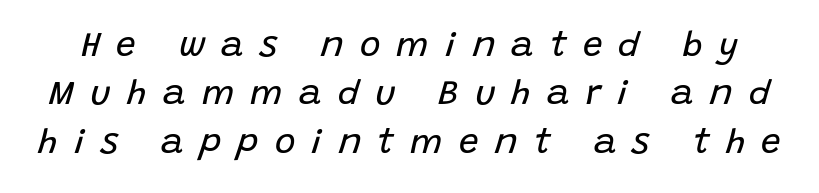
Spacing verdict: proportional, widths tailored to each character. The passage shown stacks its lines at a standard gap. Compared with ordinary roman type, these characters are visibly tilted. Anything drawn beneath the words? Only blank space. What stands out about the letter spacing? Its width — letters are far apart. The cut favours lightness, reaching ordinary text weight at its darkest.
